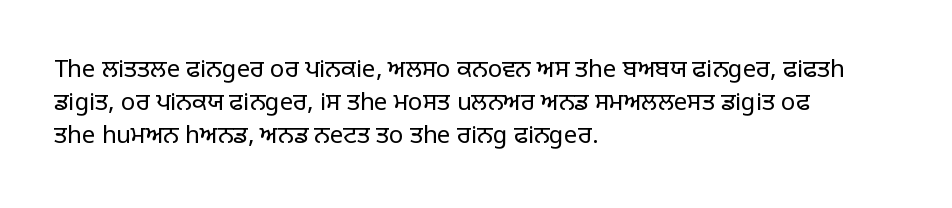
{"italic": "no", "bold": "no", "underline": "no", "align": "left", "line_spacing": "normal", "line_spacing_ratio": 1.38, "letter_spacing": "normal", "letter_spacing_em": 0.0, "glyph_px": 24}
